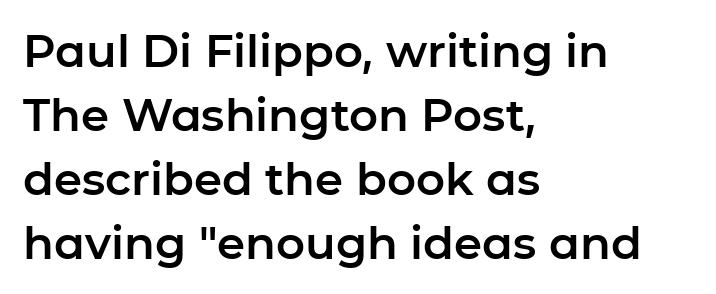
Upright lettering throughout. Character widths vary here, with narrow letters taking less room than wide ones. The lines sit at an ordinary, default distance from one another. Decoration check: the copy has no underline. The text was rendered using a sans face with plain stroke endings.
